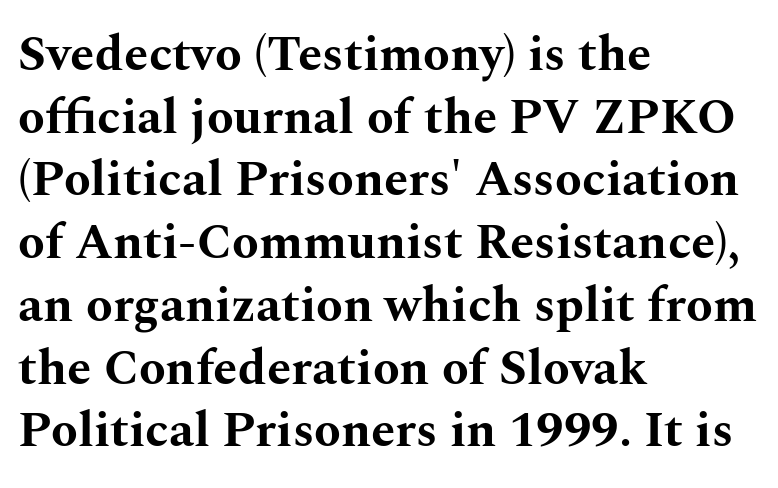
Q: Is the text bold? A: Yes.
Q: Is the text italic (slanted)? A: No, it is upright.
Q: Is the typeface a serif or a sans-serif typeface? A: Serif.
Q: Is the text underlined? A: No.
Q: How is the paragraph aligned? A: Left-aligned.
Q: Is the spacing between letters normal or unusually wide? A: Normal.
Q: Is the spacing between lines tight, normal or loose? A: Normal.
Q: Width (condensed, normal, or wide)? A: Wide.
Q: Stroke contrast? A: Medium.
Q: x-height? A: Medium.
Q: Monospaced? A: No.
